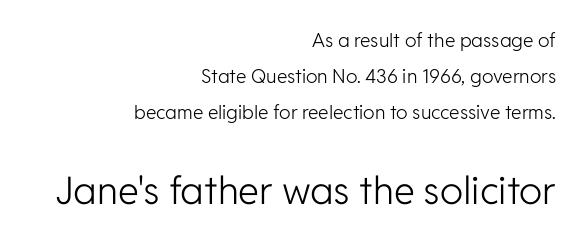
The image shows 38 px light sans-serif type, upright; set right-aligned, line spacing 1.89x, normal letter spacing, not underlined; the second (bottom) block is 2.0x larger; low stroke contrast and a medium x-height.
